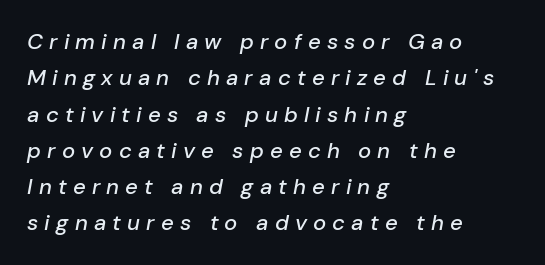
The lines are quadded left. Someone cranked the tracking dial way up on this one. The vertical gap from one line to the next is medium. Honestly, there is no underline to notice here at all.
